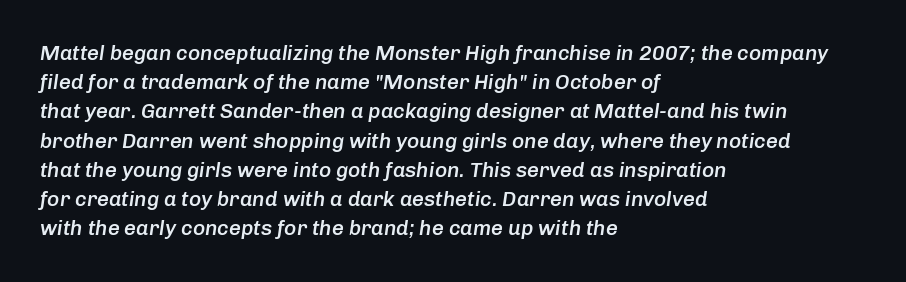
Q: Is the text bold? A: Semi-bold.
Q: Is the text italic (slanted)? A: Yes, it leans right by about 8 degrees.
Q: Is the text underlined? A: No.
Q: How is the paragraph aligned? A: Left-aligned.
Q: Is the spacing between letters normal or unusually wide? A: Normal.
Q: Is the spacing between lines tight, normal or loose? A: Normal.
